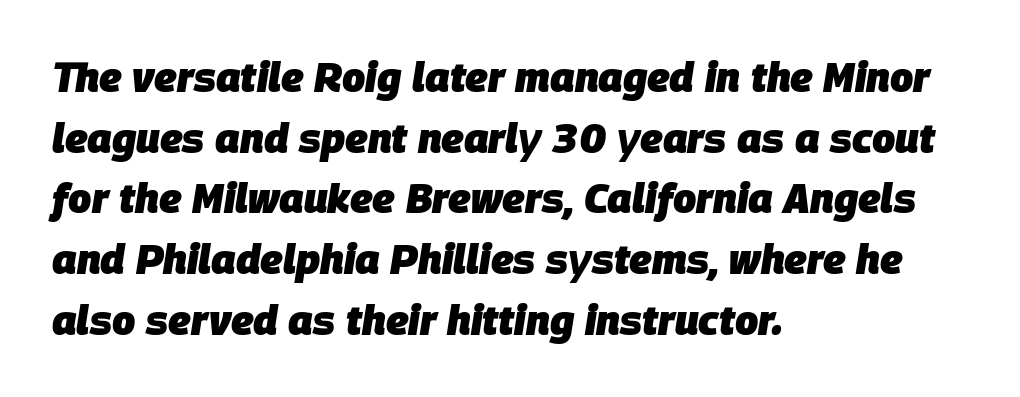
Left-aligned paragraph, ragged on the right. Regular leading. Standard letterfit; no display-style spreading of the glyphs. Character widths vary here, with narrow letters taking less room than wide ones.
